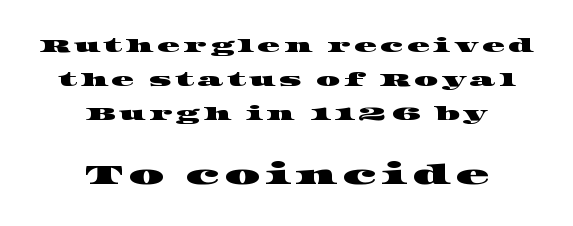
Q: Is the typeface a serif or a sans-serif typeface? A: Serif.
Q: Is the text underlined? A: No.
Q: How is the paragraph aligned? A: Centered.
Q: Which block of text is set in a larger size, the first (top) or the second (bottom)? A: The second (bottom) one.
Q: Width (condensed, normal, or wide)? A: Wide.
Q: Stroke contrast? A: High.
Q: x-height? A: Large.
Q: Monospaced? A: No.
